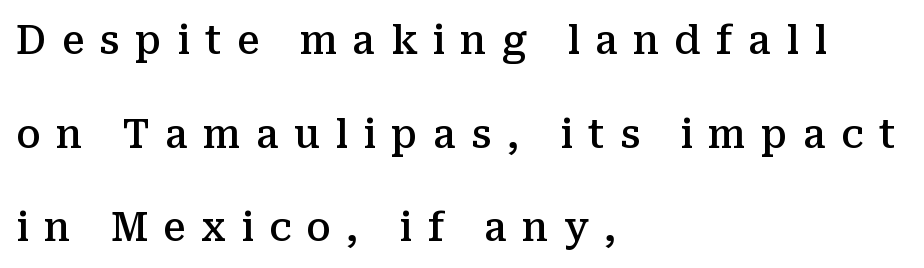
The image shows 40 px semibold serif type, upright; set left-aligned, loose line spacing (2.34x), unusually wide letter spacing (+0.38 em), not underlined; medium stroke contrast and a medium x-height.
